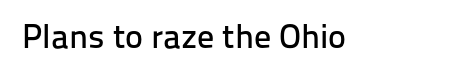
The image shows 34 px sans-serif type, upright; set normal letter spacing, not underlined; low stroke contrast and a medium x-height.
